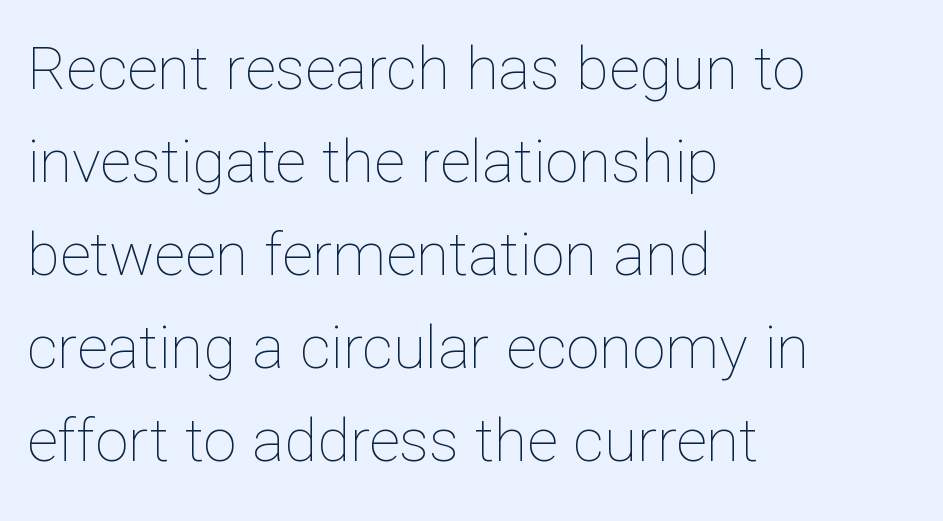
Posture: upright roman. Ink coverage per letter is moderate at most. The lines sit at an ordinary, default distance from one another. Does the copy run flush right? No — it runs flush left. Varying glyph widths throughout — classic text-font behaviour. A clean baseline with only descenders dipping below it.
